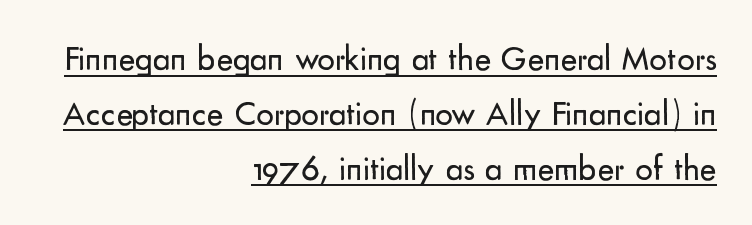
Q: Is the text bold? A: No.
Q: Is the text italic (slanted)? A: No, it is upright.
Q: Is the typeface a serif or a sans-serif typeface? A: Sans-serif.
Q: Is the text underlined? A: Yes.
Q: How is the paragraph aligned? A: Right-aligned.
Q: Is the spacing between letters normal or unusually wide? A: Normal.
Q: Is the spacing between lines tight, normal or loose? A: Normal.
Q: Width (condensed, normal, or wide)? A: Normal.
Q: Stroke contrast? A: Low.
Q: x-height? A: Small.
Q: Monospaced? A: No.
